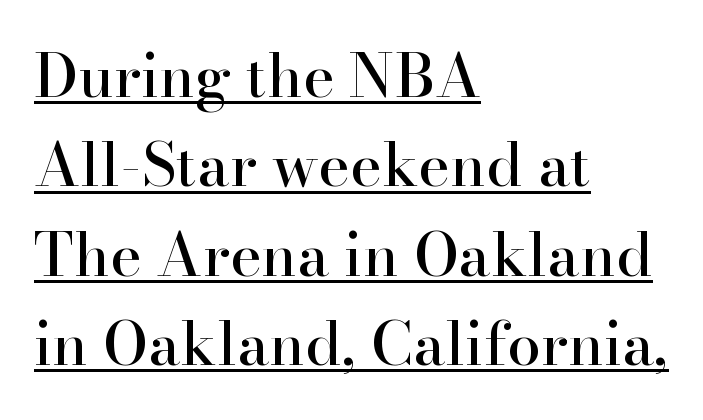
{"serif": "yes", "italic": "no", "width": "normal", "stroke_contrast": "high", "x_height": "small", "monospaced": "no", "underline": "yes", "align": "left", "line_spacing": "normal", "line_spacing_ratio": 1.49, "letter_spacing": "normal", "letter_spacing_em": 0.0, "glyph_px": 60}
